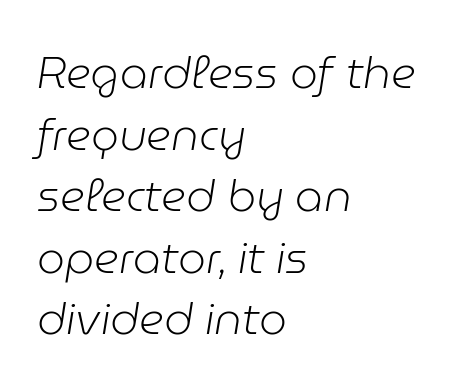
The image shows 44 px light type, italic (leaning right); set left-aligned, normal line spacing (1.4x), normal letter spacing, not underlined; low stroke contrast and a medium x-height.
